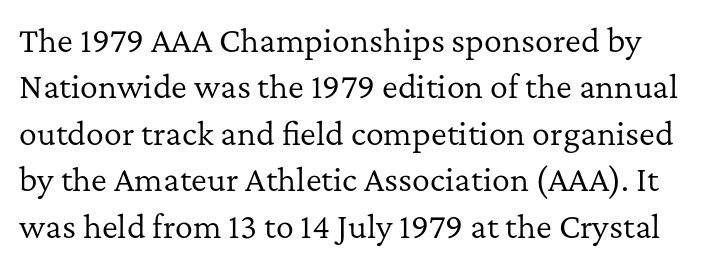
Serif or sans? Serif — the stroke terminals have little feet. The characters are drawn with everyday or finer stroke widths. Rows of type keep a routine distance in the vertical direction. The line texture is even and compact thanks to regular tracking.
